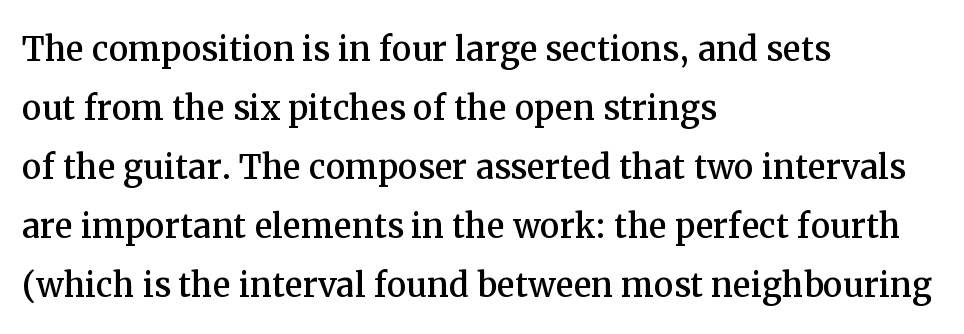
Q: Is the text italic (slanted)? A: No, it is upright.
Q: Is the typeface a serif or a sans-serif typeface? A: Serif.
Q: Is the text underlined? A: No.
Q: How is the paragraph aligned? A: Left-aligned.
Q: Is the spacing between letters normal or unusually wide? A: Normal.
Q: Is the spacing between lines tight, normal or loose? A: Normal.
Q: Width (condensed, normal, or wide)? A: Normal.
Q: Stroke contrast? A: Medium.
Q: x-height? A: Medium.
Q: Monospaced? A: No.
